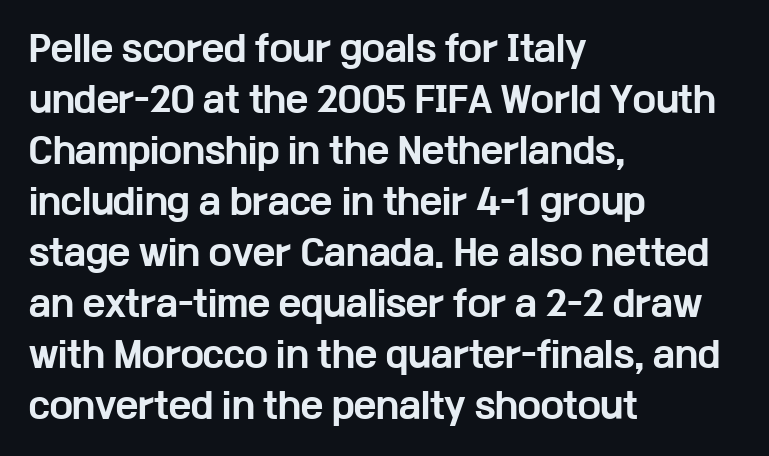
The image shows 34 px bold, wide sans-serif type, upright; set left-aligned, normal line spacing (1.5x), normal letter spacing, not underlined; low stroke contrast and a medium x-height.
